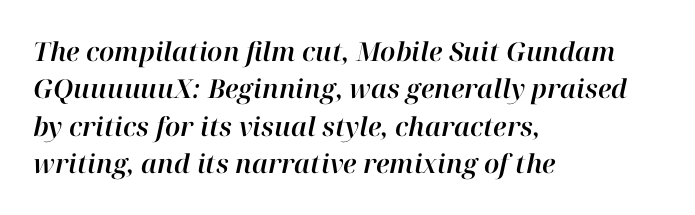
The image shows 26 px text type, italic (leaning right); set left-aligned, normal line spacing (1.44x), normal letter spacing, not underlined.
